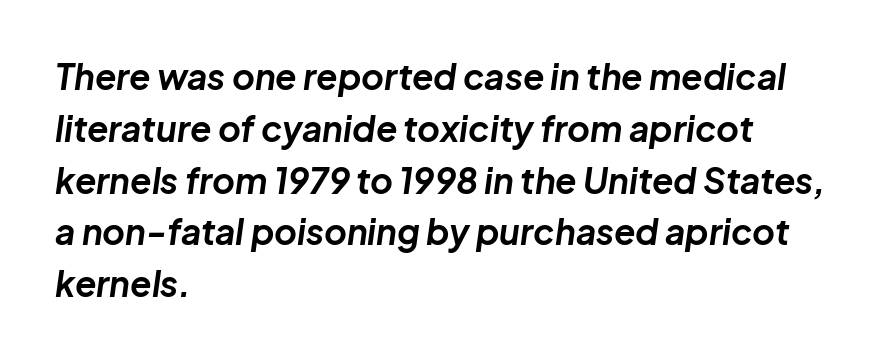
Q: Is the text bold? A: Yes.
Q: Is the text italic (slanted)? A: Yes, it leans right by about 8 degrees.
Q: Is the text underlined? A: No.
Q: How is the paragraph aligned? A: Left-aligned.
Q: Is the spacing between letters normal or unusually wide? A: Normal.
Q: Is the spacing between lines tight, normal or loose? A: Normal.
Q: Width (condensed, normal, or wide)? A: Normal.
Q: Stroke contrast? A: Low.
Q: x-height? A: Medium.
Q: Monospaced? A: No.
